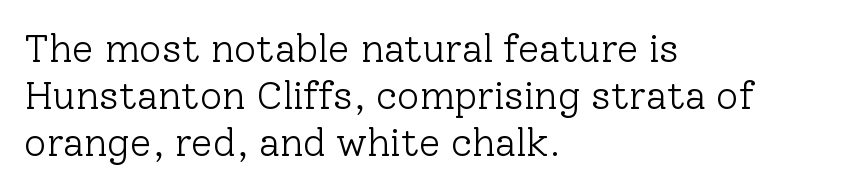
{"serif": "yes", "italic": "no", "bold": "no", "weight": "light", "width": "normal", "stroke_contrast": "low", "x_height": "medium", "monospaced": "no", "underline": "no", "align": "left", "line_spacing_ratio": 1.2, "letter_spacing": "normal", "letter_spacing_em": 0.0, "glyph_px": 39}
